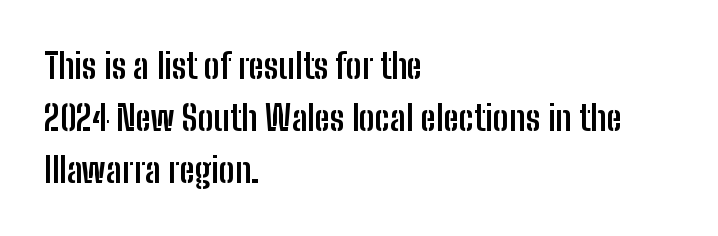
Q: Is the text bold? A: Yes.
Q: Is the text italic (slanted)? A: No, it is upright.
Q: Is the typeface a serif or a sans-serif typeface? A: Sans-serif.
Q: Is the text underlined? A: No.
Q: How is the paragraph aligned? A: Left-aligned.
Q: Is the spacing between letters normal or unusually wide? A: Normal.
Q: Is the spacing between lines tight, normal or loose? A: Normal.
Q: Width (condensed, normal, or wide)? A: Condensed.
Q: Stroke contrast? A: Low.
Q: x-height? A: Medium.
Q: Monospaced? A: No.
